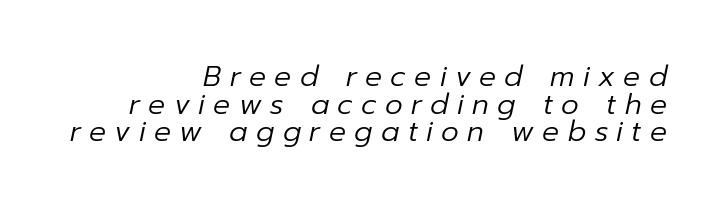
{"italic": "yes", "lean": "right", "slant_degrees": 12, "bold": "no", "weight": "regular", "width": "normal", "stroke_contrast": "low", "x_height": "medium", "monospaced": "no", "underline": "no", "align": "right", "line_spacing": "tight", "line_spacing_ratio": 0.99, "letter_spacing": "wide", "letter_spacing_em": 0.3, "glyph_px": 28}
